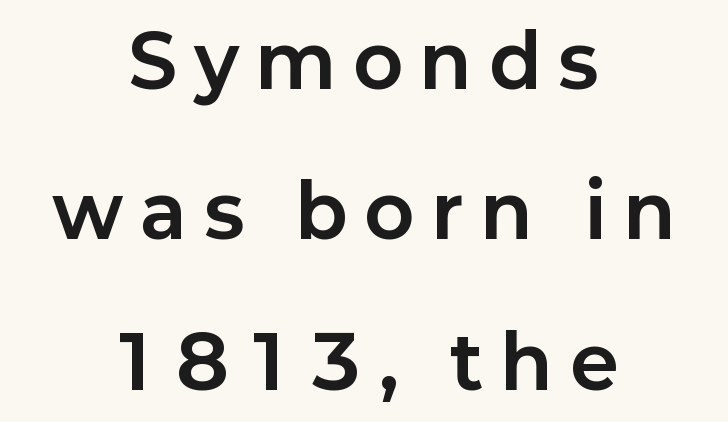
The image shows 73 px bold sans-serif type, upright; set centered, loose line spacing (2.06x), unusually wide letter spacing (+0.25 em), not underlined; low stroke contrast and a medium x-height.
